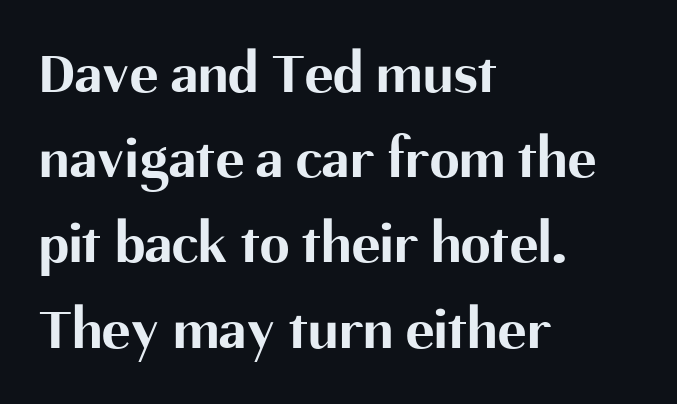
Q: Is the text bold? A: Yes.
Q: Is the text italic (slanted)? A: No, it is upright.
Q: Is the typeface a serif or a sans-serif typeface? A: Sans-serif.
Q: Is the text underlined? A: No.
Q: How is the paragraph aligned? A: Left-aligned.
Q: Is the spacing between letters normal or unusually wide? A: Normal.
Q: Is the spacing between lines tight, normal or loose? A: Normal.
Q: Width (condensed, normal, or wide)? A: Normal.
Q: Stroke contrast? A: Medium.
Q: x-height? A: Medium.
Q: Monospaced? A: No.
